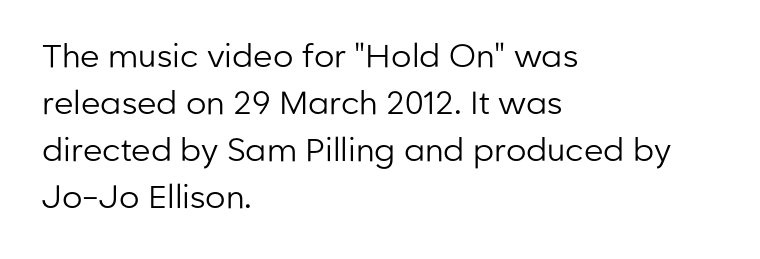
{"serif": "no", "italic": "no", "bold": "no", "weight": "regular", "width": "normal", "stroke_contrast": "low", "x_height": "medium", "monospaced": "no", "underline": "no", "align": "left", "line_spacing": "normal", "line_spacing_ratio": 1.47, "letter_spacing": "normal", "letter_spacing_em": 0.0, "glyph_px": 32}
